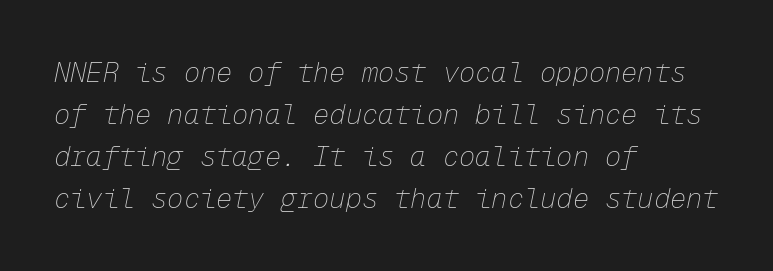
The image shows 27 px text type, italic (leaning right); set left-aligned, normal line spacing (1.56x), normal letter spacing, not underlined.
